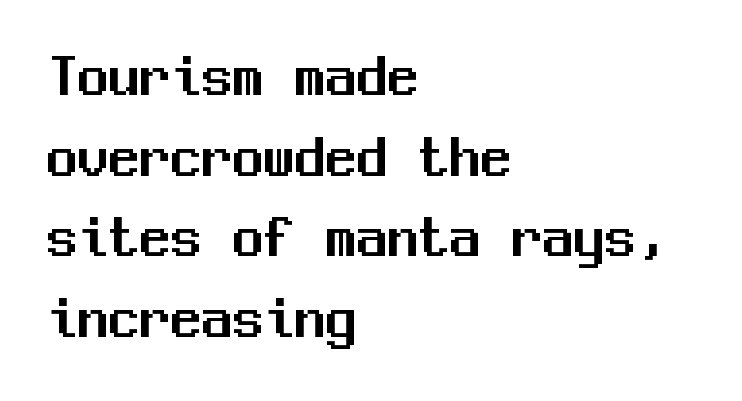
Q: Is the text italic (slanted)? A: No, it is upright.
Q: Is the typeface a serif or a sans-serif typeface? A: Sans-serif.
Q: Is the text underlined? A: No.
Q: How is the paragraph aligned? A: Left-aligned.
Q: Is the spacing between letters normal or unusually wide? A: Normal.
Q: Is the spacing between lines tight, normal or loose? A: Normal.
Q: Width (condensed, normal, or wide)? A: Normal.
Q: Stroke contrast? A: Medium.
Q: x-height? A: Medium.
Q: Monospaced? A: Yes.
